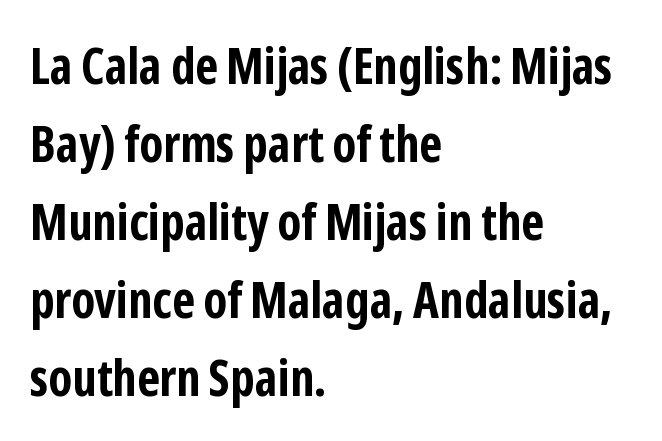
{"serif": "no", "italic": "no", "bold": "yes", "weight": "bold", "width": "condensed", "stroke_contrast": "low", "x_height": "medium", "monospaced": "no", "underline": "no", "align": "left", "line_spacing": "normal", "line_spacing_ratio": 1.56, "letter_spacing": "normal", "letter_spacing_em": 0.0, "glyph_px": 50}
